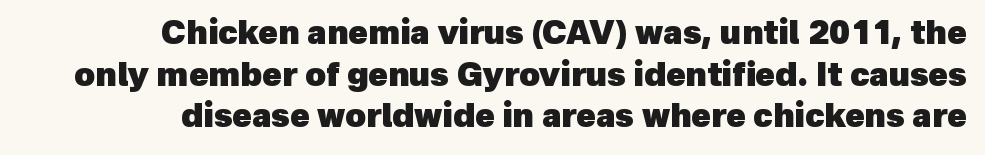
{"serif": "no", "bold": "yes", "weight": "heavy", "width": "normal", "x_height": "medium", "monospaced": "no", "underline": "no", "align": "right", "line_spacing": "normal", "line_spacing_ratio": 1.3, "letter_spacing": "normal", "letter_spacing_em": 0.0, "glyph_px": 32}
